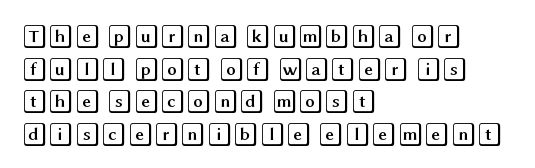
The image shows 24 px text type, upright; set left-aligned, normal line spacing (1.36x), normal letter spacing, not underlined.
